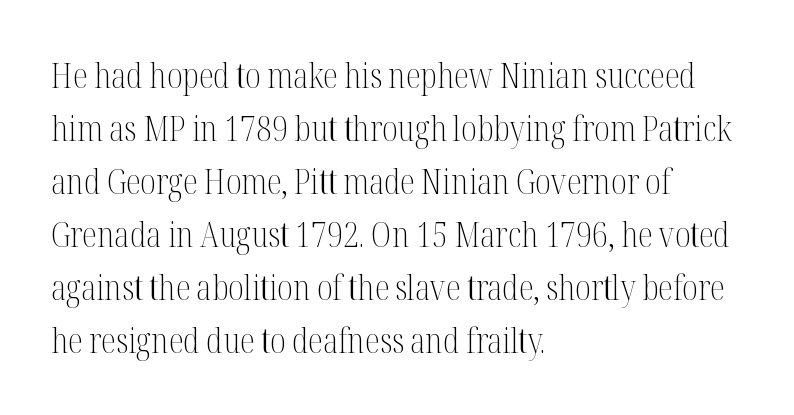
The image shows 34 px light, condensed serif type, upright; set left-aligned, normal line spacing (1.56x), normal letter spacing, not underlined; medium stroke contrast and a medium x-height.
